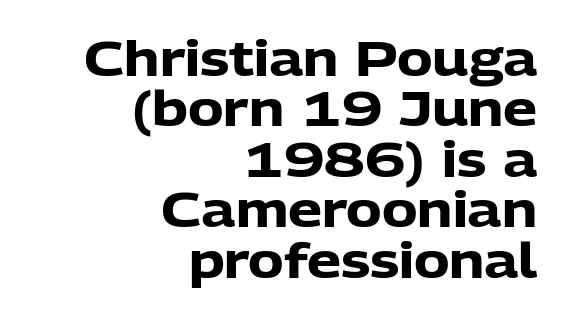
Q: Is the text bold? A: Yes.
Q: Is the text italic (slanted)? A: No, it is upright.
Q: Is the typeface a serif or a sans-serif typeface? A: Sans-serif.
Q: Is the text underlined? A: No.
Q: How is the paragraph aligned? A: Right-aligned.
Q: Is the spacing between letters normal or unusually wide? A: Normal.
Q: Is the spacing between lines tight, normal or loose? A: Tight.
Q: Width (condensed, normal, or wide)? A: Normal.
Q: Stroke contrast? A: Low.
Q: x-height? A: Medium.
Q: Monospaced? A: No.
